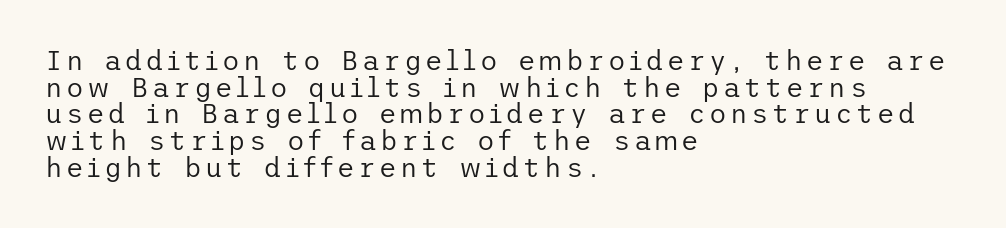
The image shows 27 px text type, upright; set left-aligned, tight line spacing (0.99x), not underlined.
